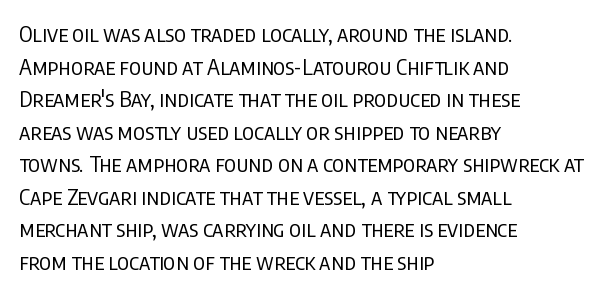
The image shows 22 px text type, upright; set left-aligned, normal line spacing (1.48x), normal letter spacing, not underlined.
